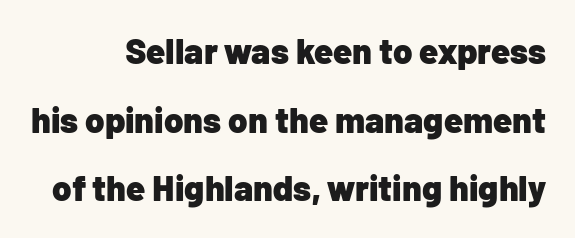
The image shows 35 px heavy sans-serif type, upright; set loose line spacing (1.96x), normal letter spacing, not underlined; low stroke contrast and a medium x-height.
